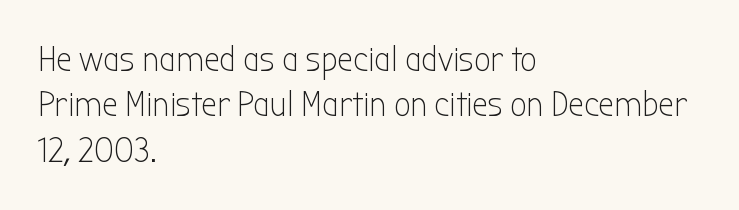
The baseline area is clear. Unlike a traditional serif, this face leaves its strokes unadorned. Spacing verdict: proportional, widths tailored to each character. The leading is moderate, giving the passage an even texture.
